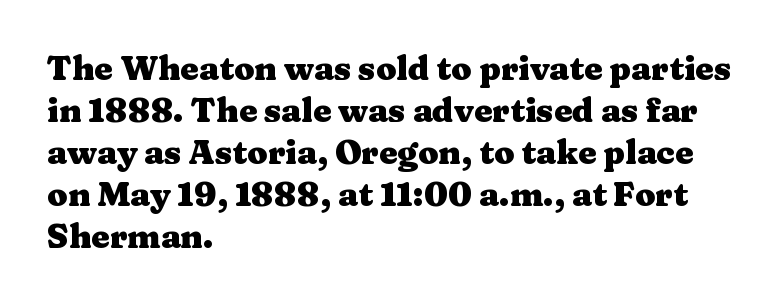
The image shows 33 px heavy, wide serif type, upright; set left-aligned, normal line spacing (1.27x), normal letter spacing, not underlined; medium stroke contrast and a medium x-height.
